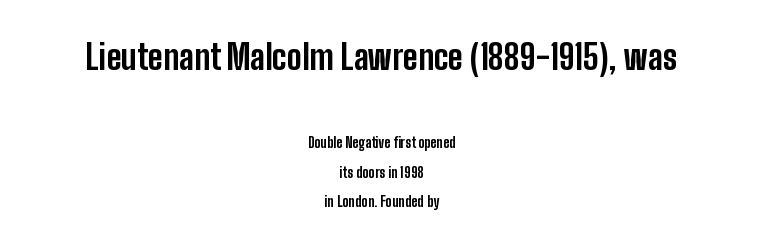
Q: Is the text bold? A: Yes.
Q: Is the text italic (slanted)? A: No, it is upright.
Q: Is the typeface a serif or a sans-serif typeface? A: Sans-serif.
Q: Is the text underlined? A: No.
Q: How is the paragraph aligned? A: Centered.
Q: Is the spacing between letters normal or unusually wide? A: Normal.
Q: Is the spacing between lines tight, normal or loose? A: Loose.
Q: Which block of text is set in a larger size, the first (top) or the second (bottom)? A: The first (top) one.
Q: Width (condensed, normal, or wide)? A: Condensed.
Q: Stroke contrast? A: Low.
Q: x-height? A: Medium.
Q: Monospaced? A: No.
